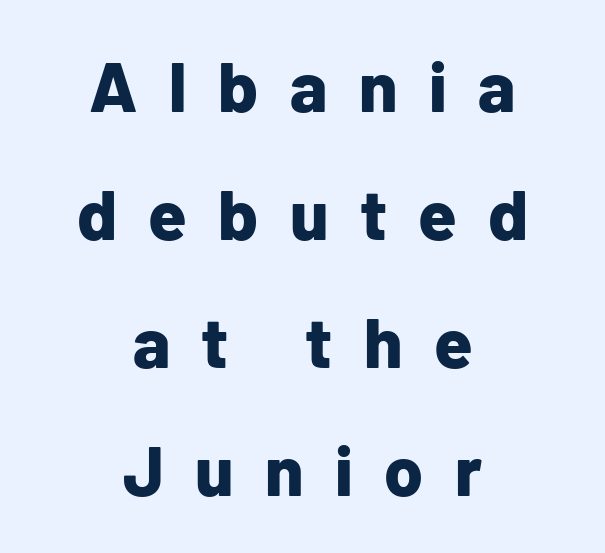
The image shows 70 px bold sans-serif type, upright; set centered, line spacing 1.83x, unusually wide letter spacing (+0.45 em), not underlined; low stroke contrast and a medium x-height.
